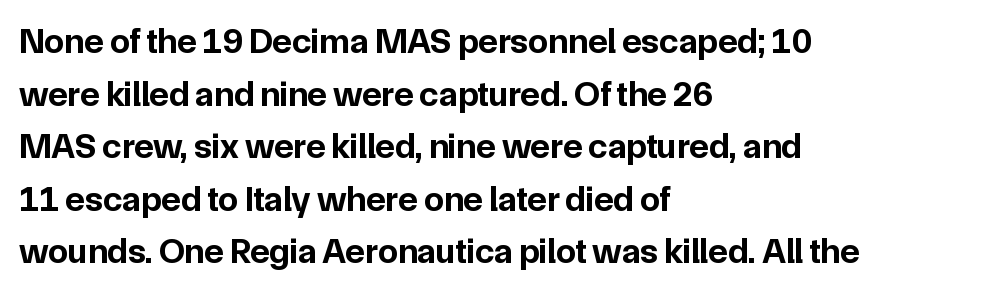
{"serif": "no", "italic": "no", "bold": "yes", "weight": "bold", "width": "normal", "stroke_contrast": "low", "x_height": "medium", "monospaced": "no", "underline": "no", "align": "left", "line_spacing": "normal", "line_spacing_ratio": 1.46, "letter_spacing": "normal", "letter_spacing_em": 0.0, "glyph_px": 36}
